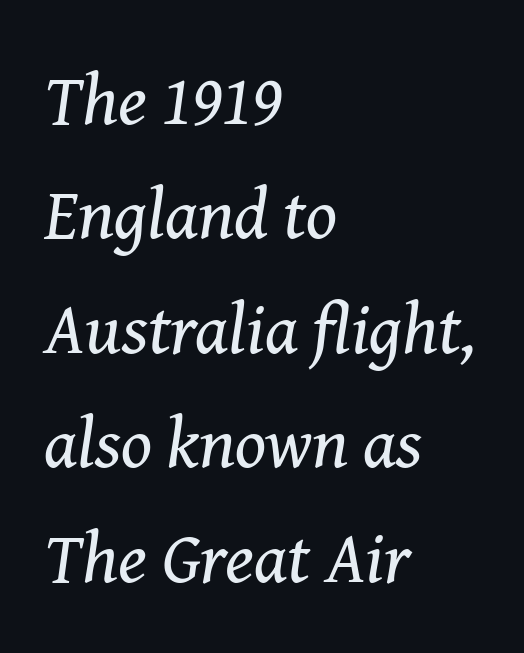
Slanted lettering throughout. Nobody drew a line under any word here. Line beginnings align vertically; line endings do not. The letters sit at their default tracking, neither squeezed nor spread. The face used here is proportionally spaced, like ordinary book or web type.
